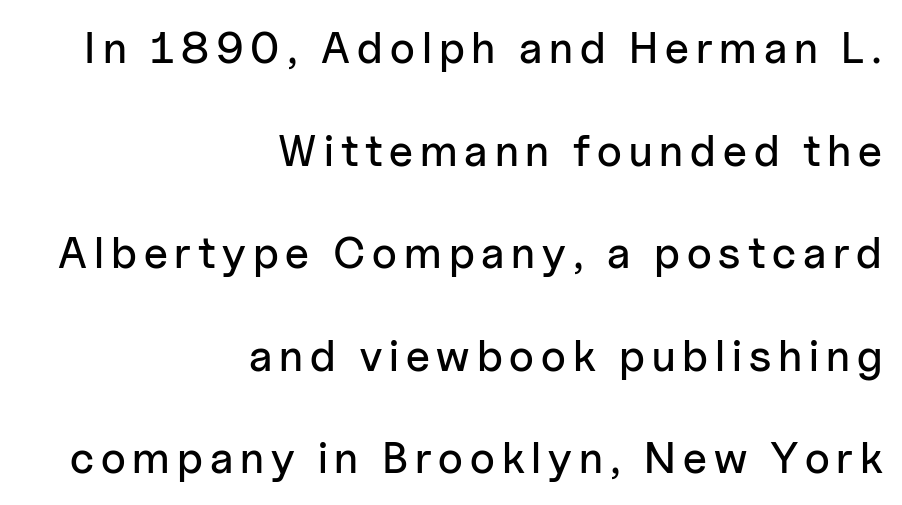
{"serif": "no", "italic": "no", "width": "normal", "stroke_contrast": "low", "x_height": "medium", "monospaced": "no", "underline": "no", "align": "right", "line_spacing": "loose", "line_spacing_ratio": 2.33, "glyph_px": 44}
